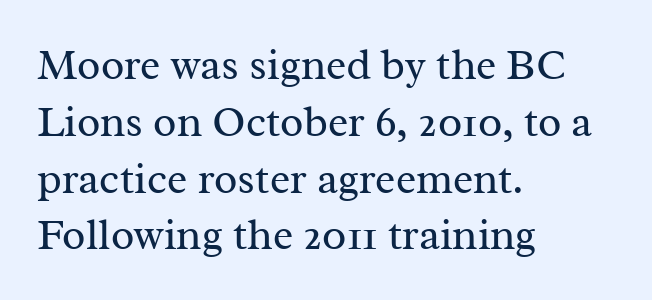
Note the varied advance widths — an 'i' is clearly narrower than an 'm'. You can tell from the footed stems that serif type was used. Reading down the block, your eye returns to a fixed left position each line. The axis of the letterforms is exactly vertical.
